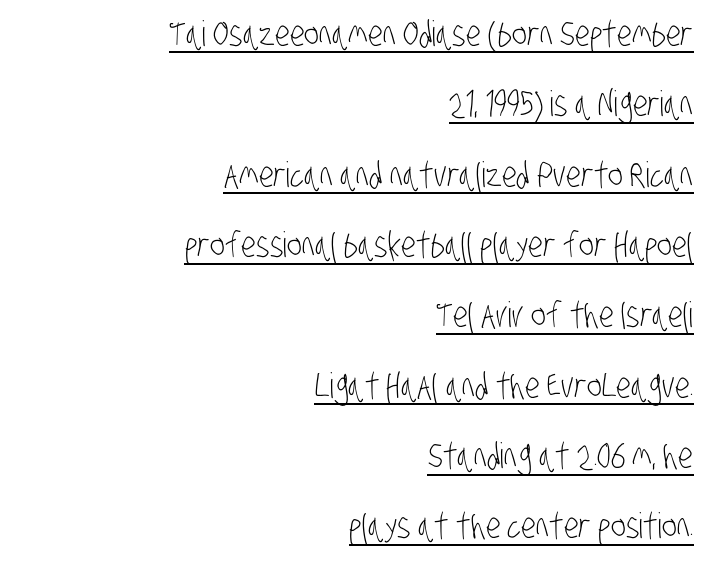
Looks like someone drew a line under every word here. Character widths vary here, with narrow letters taking less room than wide ones. The ragged edge is on the left, which tells us the setting is flush right. Stroke mass is kept to a normal reading level or below. In terms of letterform style, serifs are entirely absent. Horizontal bands of white between lines are thick stripes.
